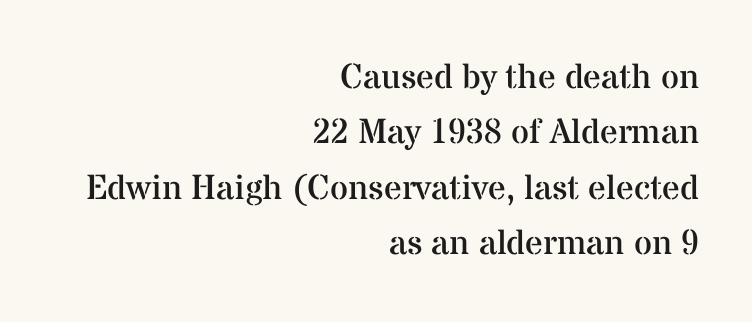
Q: Is the text bold? A: No.
Q: Is the text italic (slanted)? A: No, it is upright.
Q: Is the typeface a serif or a sans-serif typeface? A: Serif.
Q: Is the text underlined? A: No.
Q: How is the paragraph aligned? A: Right-aligned.
Q: Is the spacing between letters normal or unusually wide? A: Normal.
Q: Is the spacing between lines tight, normal or loose? A: Normal.
Q: Width (condensed, normal, or wide)? A: Normal.
Q: Stroke contrast? A: Medium.
Q: x-height? A: Medium.
Q: Monospaced? A: No.
